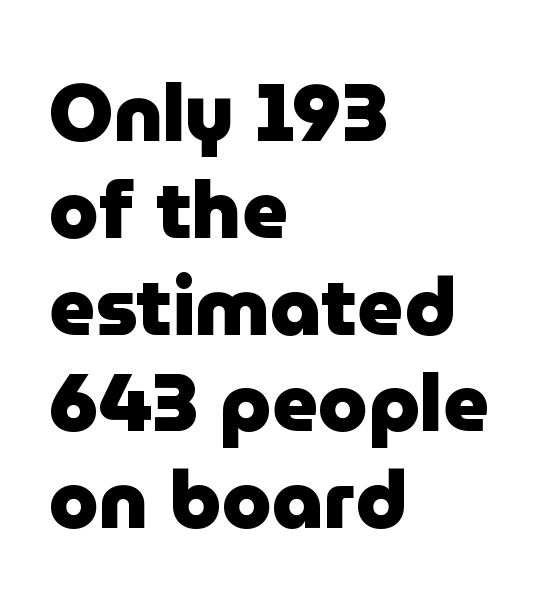
{"serif": "no", "italic": "no", "bold": "yes", "weight": "heavy", "width": "normal", "stroke_contrast": "low", "x_height": "medium", "monospaced": "no", "underline": "no", "align": "left", "line_spacing_ratio": 1.21, "letter_spacing": "normal", "letter_spacing_em": 0.0, "glyph_px": 80}
